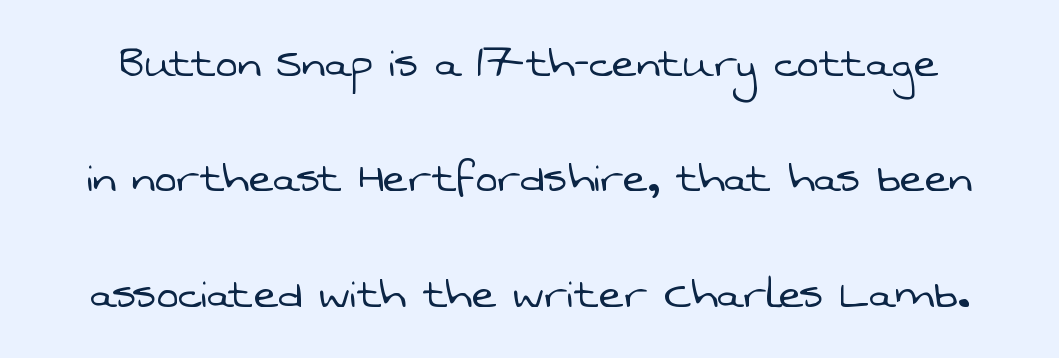
The image shows 52 px light sans-serif type; set loose line spacing (2.22x), normal letter spacing, not underlined; low stroke contrast and a medium x-height.
